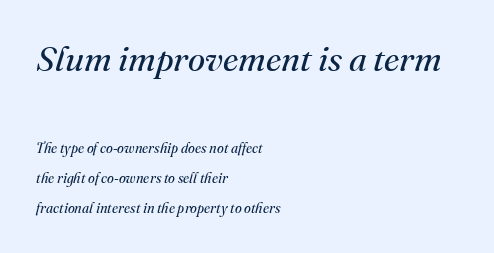
The specimen omits any rule beneath the text block's lines. Does the leading feel generous? Absolutely, it's lavish. Is the block centered? No — it sits flush against the left margin. The glyphs in this specimen are seriffed. Typesetter's note — upper block bumped up in size, lower block left smaller.
